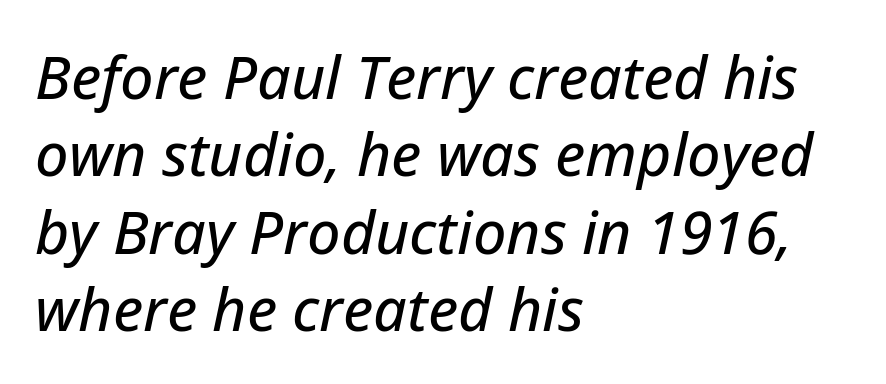
Q: Is the text italic (slanted)? A: Yes, it leans right by about 12 degrees.
Q: Is the text underlined? A: No.
Q: How is the paragraph aligned? A: Left-aligned.
Q: Is the spacing between letters normal or unusually wide? A: Normal.
Q: Is the spacing between lines tight, normal or loose? A: Normal.
Q: Width (condensed, normal, or wide)? A: Normal.
Q: Stroke contrast? A: Low.
Q: x-height? A: Medium.
Q: Monospaced? A: No.
